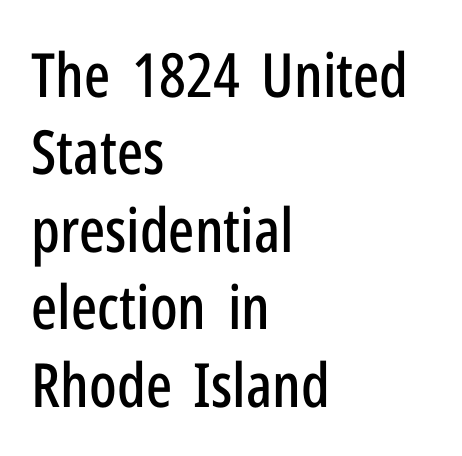
{"serif": "no", "italic": "no", "width": "condensed", "stroke_contrast": "low", "x_height": "medium", "monospaced": "no", "underline": "no", "align": "left", "line_spacing": "normal", "line_spacing_ratio": 1.27, "letter_spacing": "normal", "letter_spacing_em": 0.0, "glyph_px": 61}
